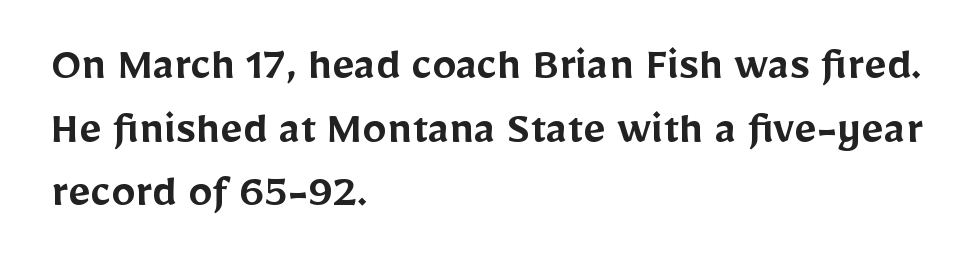
Q: Is the text bold? A: Semi-bold.
Q: Is the text italic (slanted)? A: No, it is upright.
Q: Is the typeface a serif or a sans-serif typeface? A: Sans-serif.
Q: Is the text underlined? A: No.
Q: How is the paragraph aligned? A: Left-aligned.
Q: Is the spacing between letters normal or unusually wide? A: Normal.
Q: Is the spacing between lines tight, normal or loose? A: Normal.
Q: Width (condensed, normal, or wide)? A: Normal.
Q: Stroke contrast? A: Low.
Q: x-height? A: Medium.
Q: Monospaced? A: No.
